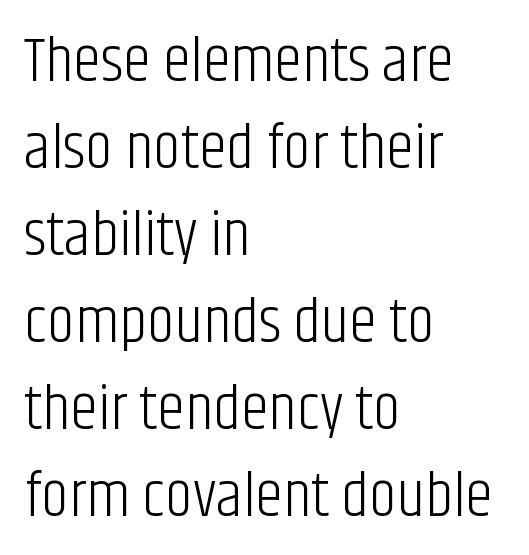
{"serif": "no", "italic": "no", "bold": "no", "weight": "light", "width": "condensed", "stroke_contrast": "low", "x_height": "large", "monospaced": "no", "underline": "no", "align": "left", "line_spacing": "normal", "line_spacing_ratio": 1.38, "letter_spacing": "normal", "letter_spacing_em": 0.0, "glyph_px": 63}
